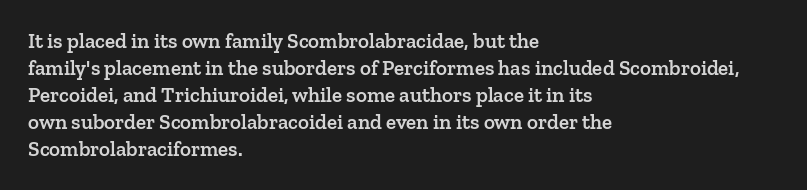
Q: Is the text bold? A: Semi-bold.
Q: Is the text italic (slanted)? A: No, it is upright.
Q: Is the text underlined? A: No.
Q: How is the paragraph aligned? A: Left-aligned.
Q: Is the spacing between letters normal or unusually wide? A: Normal.
Q: Is the spacing between lines tight, normal or loose? A: Normal.
